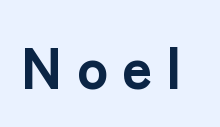
Varying glyph widths throughout — classic text-font behaviour. These lines are composed in type without serifs. The lettering stays uniformly vertical, giving the passage a roman look. Strong, thick strokes mark this as bold type.
